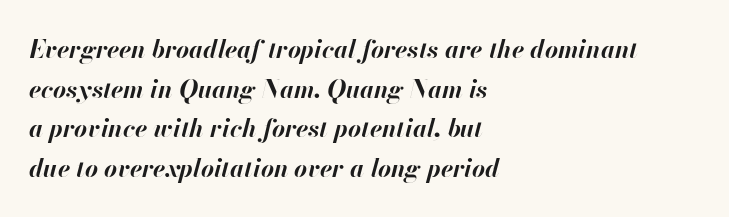
Its strokes are broad and dark, the hallmark of bold type. The vertical gap from one line to the next is medium. Words float on clear page, feet unadorned. Compared with typical body copy, the letter spacing here is the same. The passage shown leans; its letterforms are oblique.
